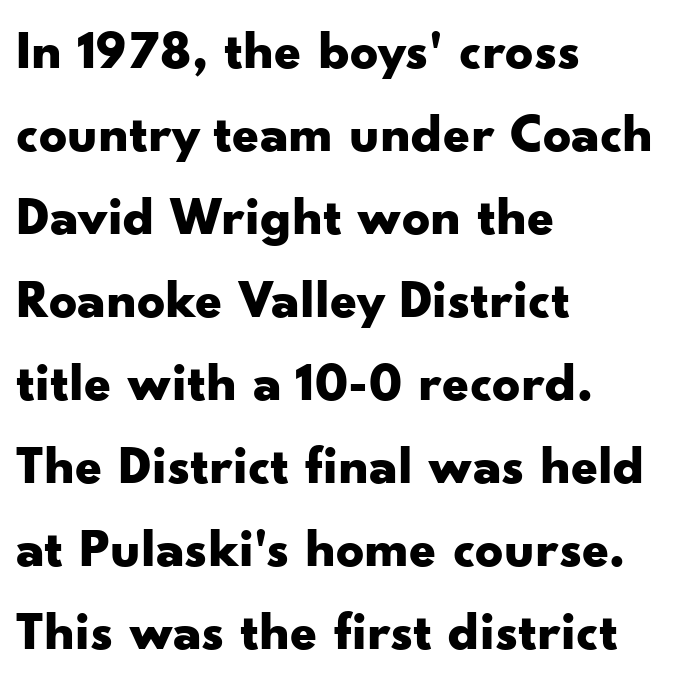
The image shows 55 px bold, wide sans-serif type, upright; set left-aligned, normal line spacing (1.51x), normal letter spacing, not underlined; low stroke contrast and a small x-height.
